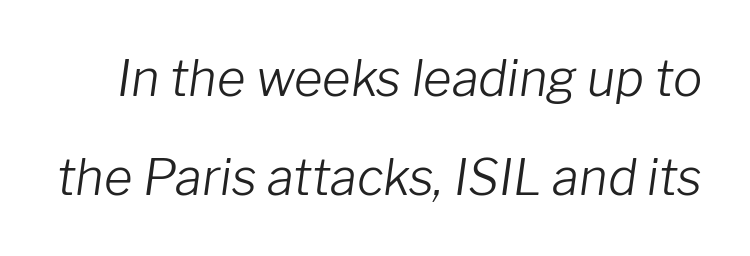
A typesetter would call this proportional, since set widths differ per character. Nobody touched the tracking dial on this one. The glyphs are unaccompanied by any horizontal stroke below them. Emphasis-style slanted type is in use.
